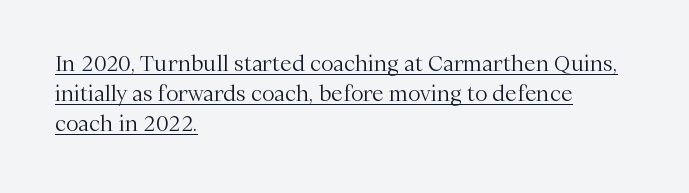
{"italic": "no", "bold": "no", "underline": "yes", "align": "left", "line_spacing": "normal", "line_spacing_ratio": 1.43, "letter_spacing": "normal", "letter_spacing_em": 0.0, "glyph_px": 21}
